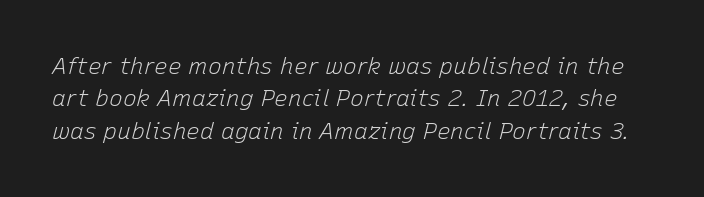
Q: Is the text bold? A: No.
Q: Is the text italic (slanted)? A: Yes, it leans right by about 15 degrees.
Q: Is the text underlined? A: No.
Q: Is the spacing between letters normal or unusually wide? A: Normal.
Q: Is the spacing between lines tight, normal or loose? A: Normal.
